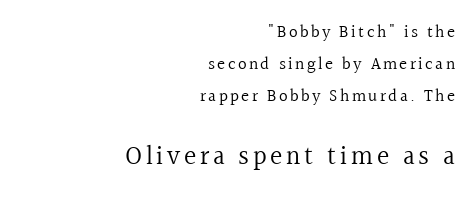
Q: Is the text bold? A: No.
Q: Is the text italic (slanted)? A: No, it is upright.
Q: Is the text underlined? A: No.
Q: How is the paragraph aligned? A: Right-aligned.
Q: Which block of text is set in a larger size, the first (top) or the second (bottom)? A: The second (bottom) one.
